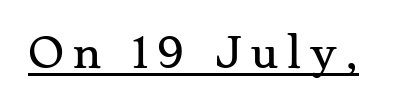
The image shows 40 px wide serif type, upright; set unusually wide letter spacing (+0.21 em), underlined; low stroke contrast and a small x-height.
